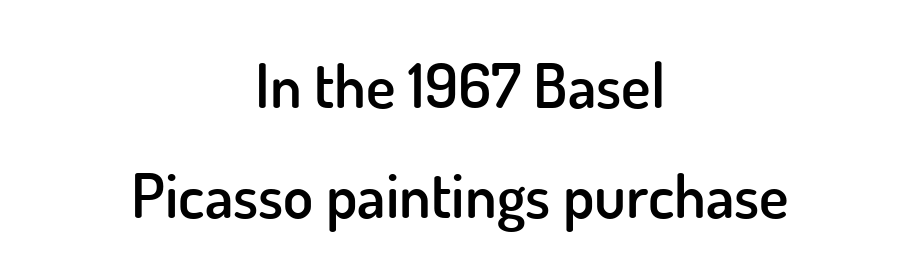
The image shows 62 px semibold sans-serif type, upright; set centered, line spacing 1.77x, normal letter spacing, not underlined; low stroke contrast and a small x-height.
